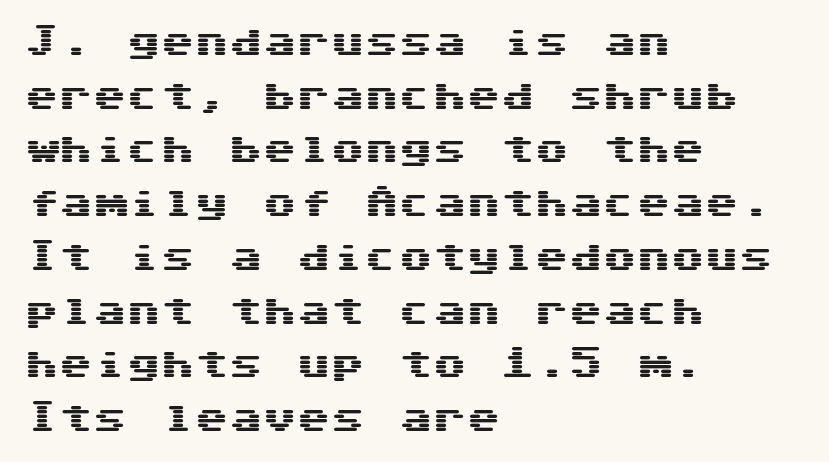
{"serif": "no", "italic": "no", "width": "wide", "stroke_contrast": "medium", "x_height": "medium", "underline": "no", "align": "left", "line_spacing": "normal", "line_spacing_ratio": 1.58, "letter_spacing": "normal", "letter_spacing_em": 0.0, "glyph_px": 34}
